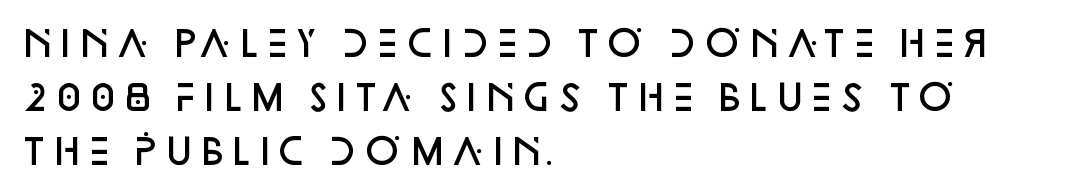
{"serif": "no", "italic": "no", "bold": "semi", "weight": "semibold", "width": "normal", "stroke_contrast": "low", "x_height": "large", "monospaced": "no", "underline": "no", "align": "left", "line_spacing": "normal", "line_spacing_ratio": 1.54, "letter_spacing": "normal", "letter_spacing_em": 0.0, "glyph_px": 35}
